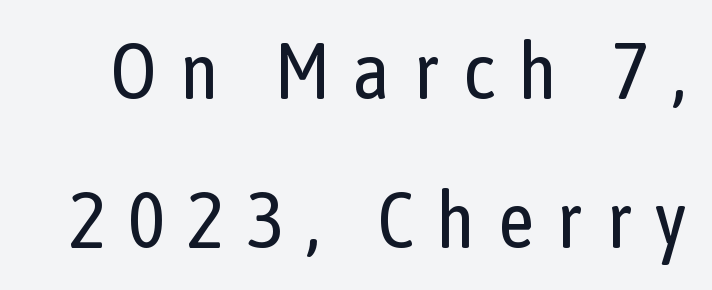
{"serif": "no", "italic": "no", "bold": "no", "weight": "regular", "width": "condensed", "stroke_contrast": "low", "x_height": "medium", "monospaced": "no", "underline": "no", "line_spacing_ratio": 1.88, "letter_spacing": "wide", "letter_spacing_em": 0.29, "glyph_px": 79}
